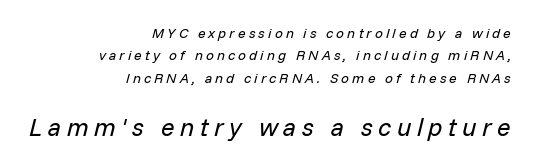
The image shows 25 px text type, italic (leaning right); set right-aligned, normal line spacing (1.59x), unusually wide letter spacing (+0.22 em), not underlined; the second (bottom) block is 1.79x larger.
